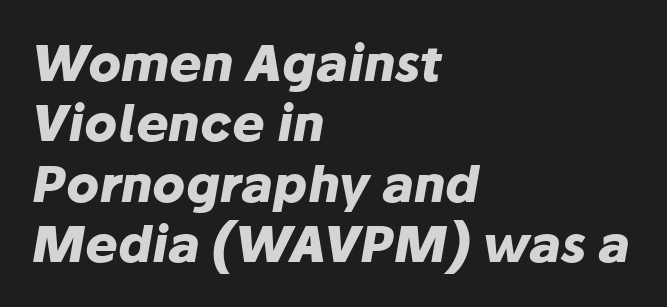
The image shows 49 px heavy type, italic (leaning right); set left-aligned, line spacing 1.23x, normal letter spacing, not underlined; low stroke contrast and a medium x-height.
